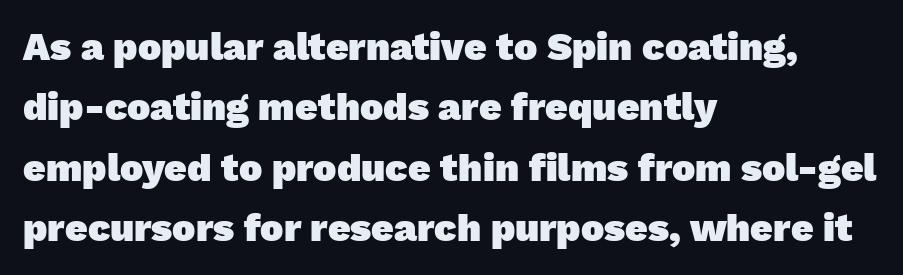
The image shows 39 px heavy sans-serif type; set left-aligned, normal line spacing (1.55x), normal letter spacing, not underlined; low stroke contrast and a medium x-height.
